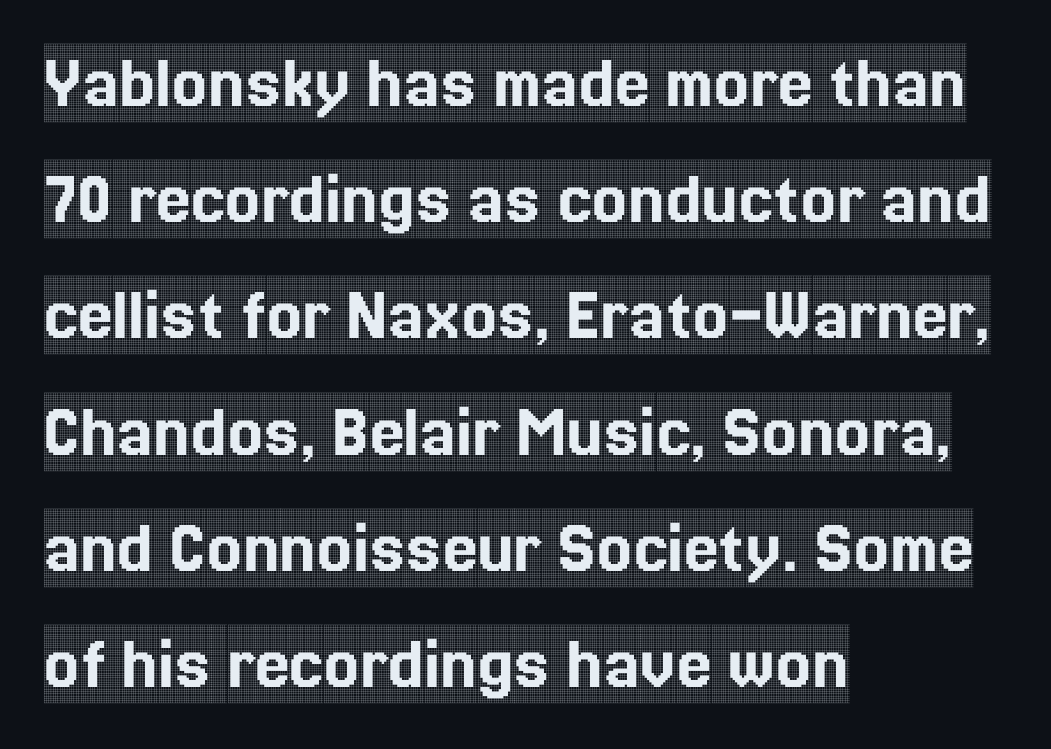
Q: Is the text italic (slanted)? A: No, it is upright.
Q: Is the typeface a serif or a sans-serif typeface? A: Serif.
Q: Is the text underlined? A: No.
Q: How is the paragraph aligned? A: Left-aligned.
Q: Is the spacing between letters normal or unusually wide? A: Normal.
Q: Is the spacing between lines tight, normal or loose? A: Normal.
Q: Width (condensed, normal, or wide)? A: Condensed.
Q: x-height? A: Large.
Q: Monospaced? A: No.
